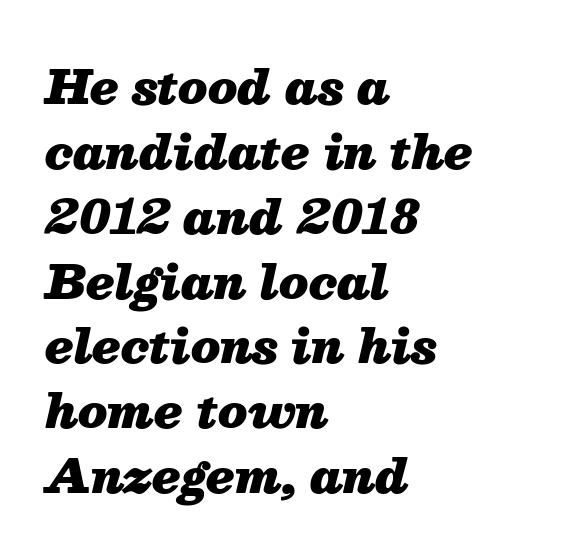
Q: Is the text bold? A: Yes.
Q: Is the text italic (slanted)? A: Yes, it leans right by about 13 degrees.
Q: Is the text underlined? A: No.
Q: How is the paragraph aligned? A: Left-aligned.
Q: Is the spacing between letters normal or unusually wide? A: Normal.
Q: Is the spacing between lines tight, normal or loose? A: Normal.
Q: Width (condensed, normal, or wide)? A: Normal.
Q: Stroke contrast? A: Medium.
Q: x-height? A: Medium.
Q: Monospaced? A: No.
